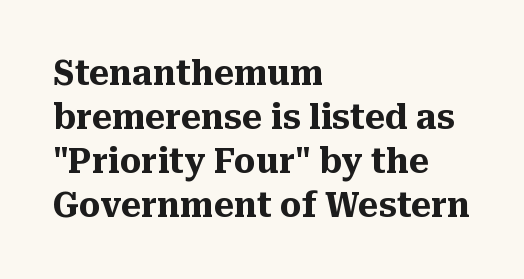
{"serif": "yes", "italic": "no", "bold": "yes", "weight": "heavy", "width": "normal", "stroke_contrast": "medium", "x_height": "medium", "monospaced": "no", "underline": "no", "align": "left", "line_spacing": "normal", "line_spacing_ratio": 1.29, "letter_spacing": "normal", "letter_spacing_em": 0.0, "glyph_px": 34}
